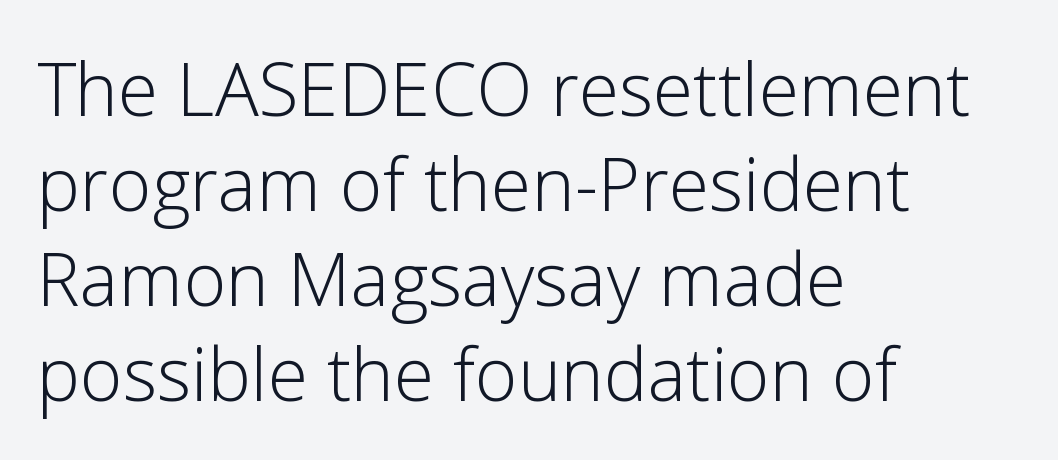
{"serif": "no", "italic": "no", "bold": "no", "weight": "light", "width": "normal", "stroke_contrast": "low", "x_height": "medium", "monospaced": "no", "underline": "no", "align": "left", "line_spacing": "normal", "line_spacing_ratio": 1.3, "letter_spacing": "normal", "letter_spacing_em": 0.0, "glyph_px": 73}
